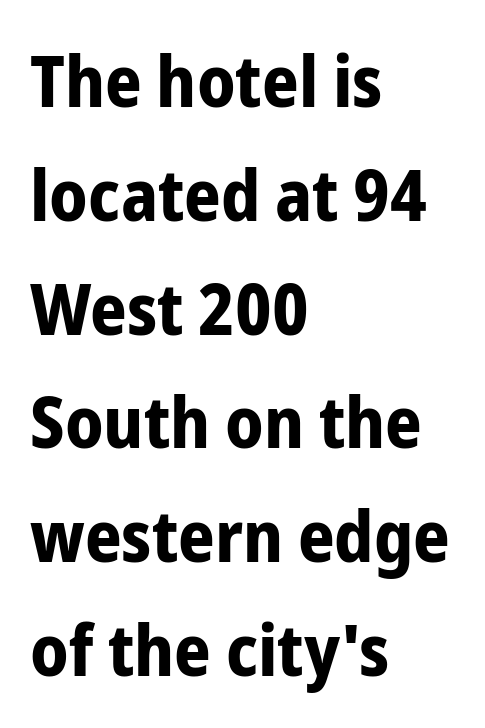
{"serif": "no", "italic": "no", "bold": "yes", "weight": "bold", "width": "condensed", "stroke_contrast": "low", "x_height": "medium", "monospaced": "no", "underline": "no", "align": "left", "line_spacing": "normal", "line_spacing_ratio": 1.58, "letter_spacing": "normal", "letter_spacing_em": 0.0, "glyph_px": 72}
